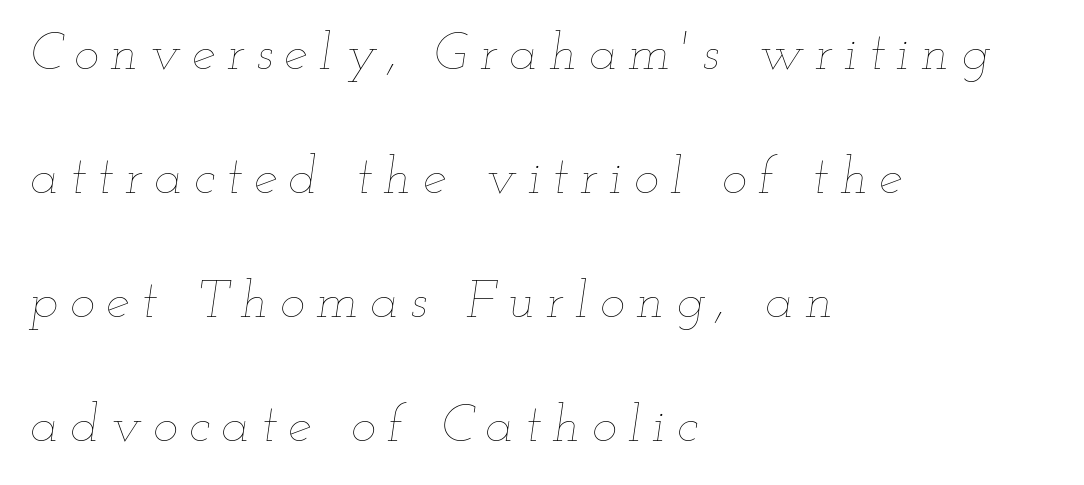
Q: Is the text bold? A: No.
Q: Is the text italic (slanted)? A: Yes, it leans right by about 12 degrees.
Q: Is the text underlined? A: No.
Q: How is the paragraph aligned? A: Left-aligned.
Q: Is the spacing between letters normal or unusually wide? A: Unusually wide.
Q: Is the spacing between lines tight, normal or loose? A: Loose.
Q: Width (condensed, normal, or wide)? A: Wide.
Q: Stroke contrast? A: Low.
Q: x-height? A: Small.
Q: Monospaced? A: No.
